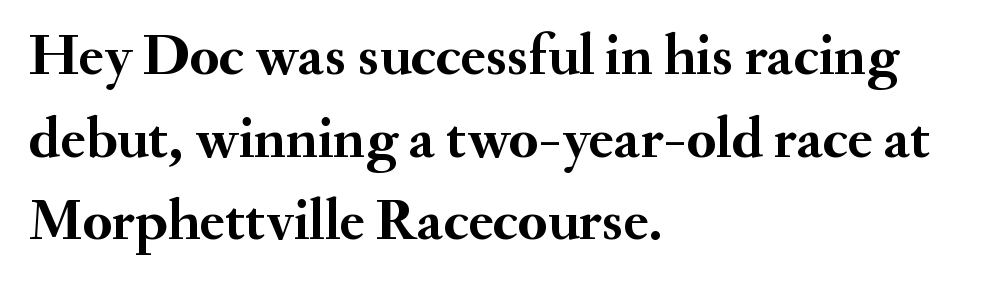
{"serif": "yes", "italic": "no", "bold": "yes", "weight": "semibold", "width": "normal", "stroke_contrast": "medium", "x_height": "small", "monospaced": "no", "underline": "no", "align": "left", "line_spacing": "normal", "line_spacing_ratio": 1.4, "letter_spacing": "normal", "letter_spacing_em": 0.0, "glyph_px": 59}
